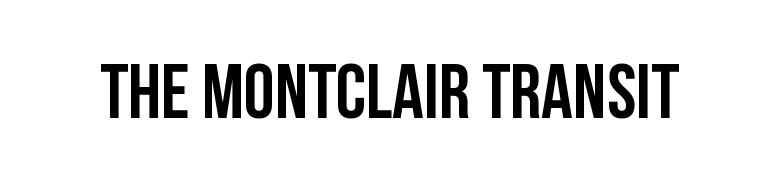
Q: Is the text italic (slanted)? A: No, it is upright.
Q: Is the typeface a serif or a sans-serif typeface? A: Sans-serif.
Q: Is the text underlined? A: No.
Q: Is the spacing between letters normal or unusually wide? A: Normal.
Q: Width (condensed, normal, or wide)? A: Condensed.
Q: Stroke contrast? A: Low.
Q: x-height? A: Large.
Q: Monospaced? A: No.
